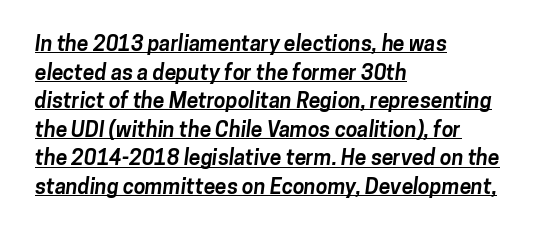
The image shows 21 px bold type; set left-aligned, normal line spacing (1.36x), normal letter spacing, underlined.
